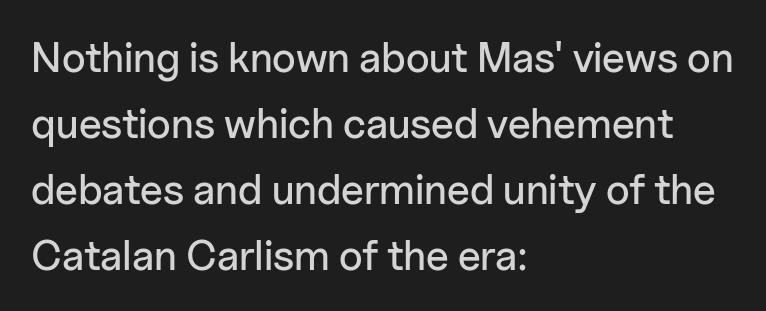
The image shows 42 px sans-serif type, upright; set left-aligned, normal line spacing (1.57x), normal letter spacing, not underlined; low stroke contrast and a medium x-height.
